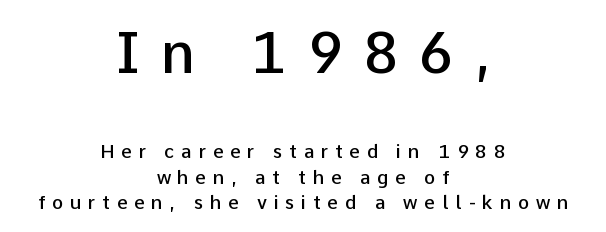
{"serif": "no", "italic": "no", "bold": "semi", "weight": "semibold", "width": "normal", "stroke_contrast": "low", "x_height": "medium", "monospaced": "no", "underline": "no", "align": "center", "line_spacing": "normal", "line_spacing_ratio": 1.33, "letter_spacing": "wide", "letter_spacing_em": 0.35, "larger_block": "first", "size_ratio": 3.0, "glyph_px": 57}
